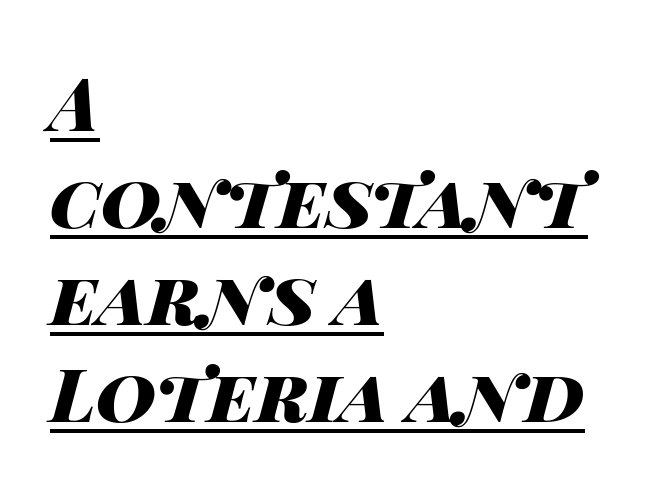
Q: Is the text bold? A: Yes.
Q: Is the text italic (slanted)? A: Yes, it leans right by about 14 degrees.
Q: Is the text underlined? A: Yes.
Q: How is the paragraph aligned? A: Left-aligned.
Q: Is the spacing between letters normal or unusually wide? A: Normal.
Q: Is the spacing between lines tight, normal or loose? A: Normal.
Q: Width (condensed, normal, or wide)? A: Wide.
Q: Stroke contrast? A: High.
Q: x-height? A: Large.
Q: Monospaced? A: No.
